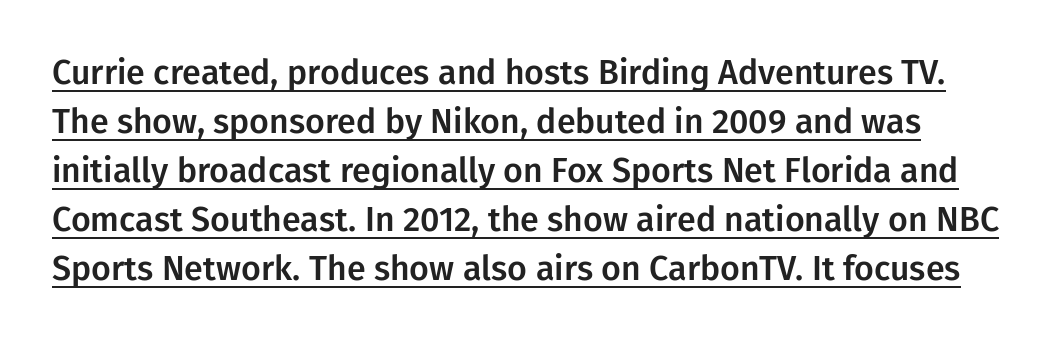
Q: Is the text italic (slanted)? A: No, it is upright.
Q: Is the typeface a serif or a sans-serif typeface? A: Sans-serif.
Q: Is the text underlined? A: Yes.
Q: Is the spacing between letters normal or unusually wide? A: Normal.
Q: Is the spacing between lines tight, normal or loose? A: Normal.
Q: Width (condensed, normal, or wide)? A: Normal.
Q: Stroke contrast? A: Low.
Q: x-height? A: Medium.
Q: Monospaced? A: No.
